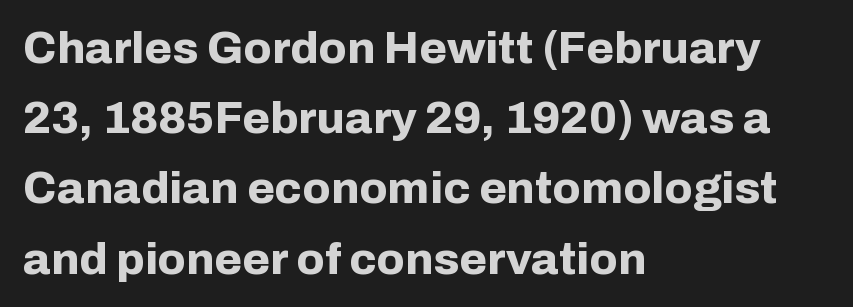
The image shows 45 px bold sans-serif type, upright; set left-aligned, normal line spacing (1.56x), normal letter spacing, not underlined; low stroke contrast and a medium x-height.
